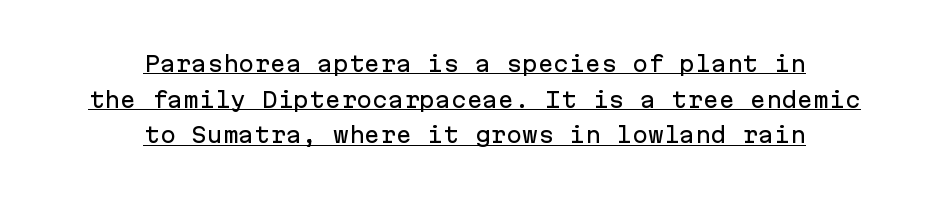
Q: Is the text italic (slanted)? A: No, it is upright.
Q: Is the text underlined? A: Yes.
Q: How is the paragraph aligned? A: Centered.
Q: Is the spacing between letters normal or unusually wide? A: Normal.
Q: Is the spacing between lines tight, normal or loose? A: Normal.
